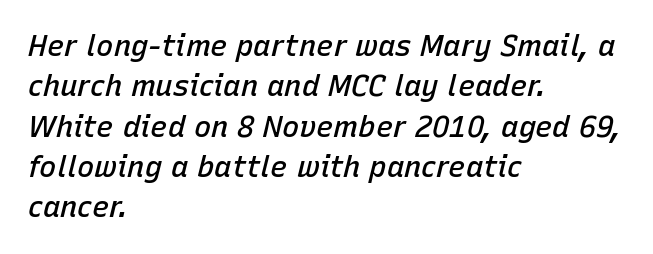
Italic? Definitely — the glyphs are oblique. Check under the words: just untouched page. These lines are rendered in a variable-pitch font. The passage shown has conventional tracking throughout. The passage shown stacks its lines at a standard gap.
